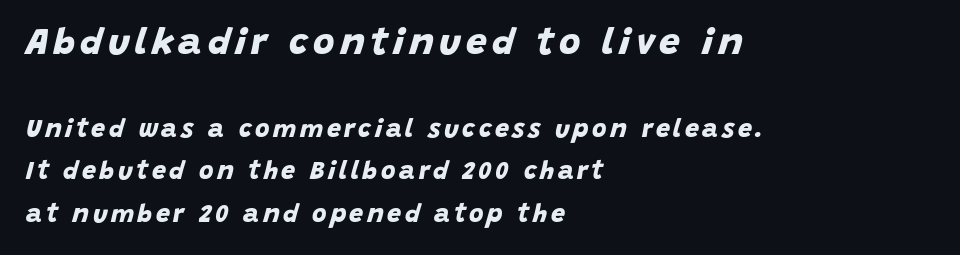
{"serif": "no", "bold": "yes", "weight": "bold", "width": "normal", "stroke_contrast": "low", "x_height": "large", "monospaced": "no", "underline": "no", "align": "left", "line_spacing": "normal", "line_spacing_ratio": 1.69, "larger_block": "first", "size_ratio": 1.48, "glyph_px": 37}
